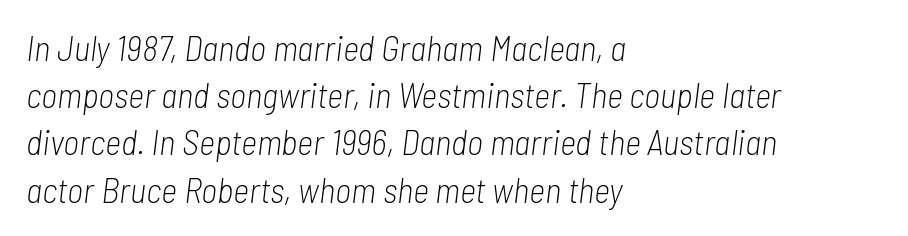
Q: Is the text bold? A: No.
Q: Is the text italic (slanted)? A: Yes, it leans right by about 7 degrees.
Q: Is the text underlined? A: No.
Q: How is the paragraph aligned? A: Left-aligned.
Q: Is the spacing between letters normal or unusually wide? A: Normal.
Q: Is the spacing between lines tight, normal or loose? A: Normal.
Q: Width (condensed, normal, or wide)? A: Condensed.
Q: Stroke contrast? A: Low.
Q: x-height? A: Medium.
Q: Monospaced? A: No.
